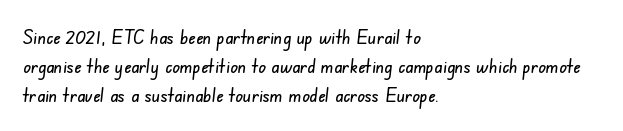
Each new line begins a customary step beneath the previous one. Compared with a centered layout, this one pins lines to the left instead. The face used here is rendered with its standard letterfit. A bare baseline throughout the passage.
